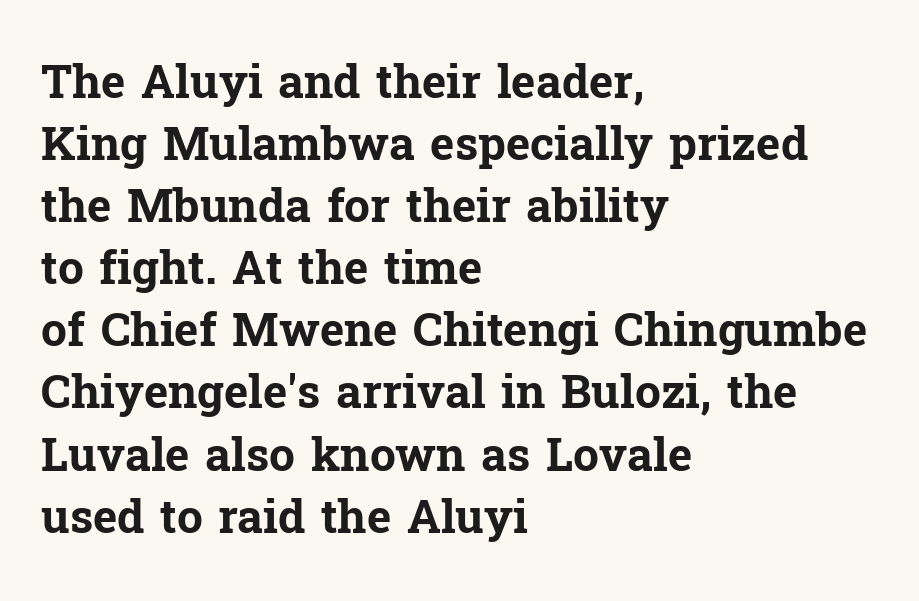
{"serif": "yes", "italic": "no", "bold": "yes", "weight": "bold", "width": "normal", "stroke_contrast": "low", "x_height": "medium", "monospaced": "no", "underline": "no", "align": "left", "line_spacing": "normal", "line_spacing_ratio": 1.35, "letter_spacing": "normal", "letter_spacing_em": 0.0, "glyph_px": 46}
